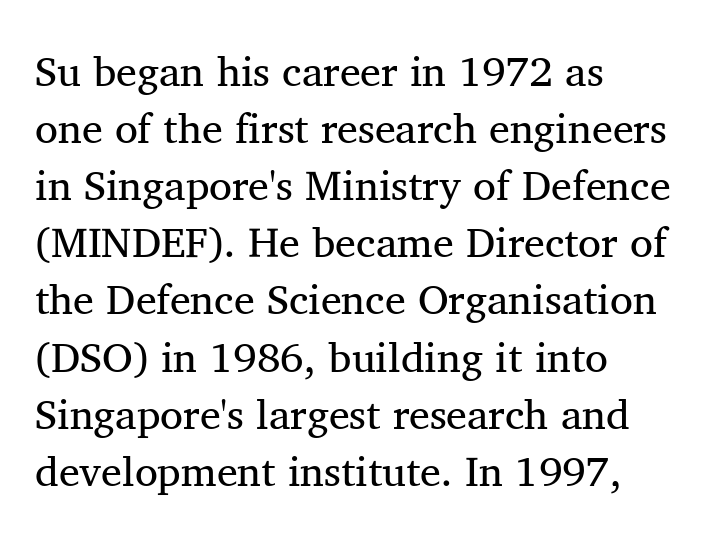
What's the leading like? Ordinary, nothing unusual. The rendering keeps characters at their native spacing. Proportional: the letters do not fall into vertical columns. Check where the strokes stop: tiny serifs finish them off. Unlike italic type, these characters show no tilt at all. This reads as an unemphasized weight, regular at the heaviest.
